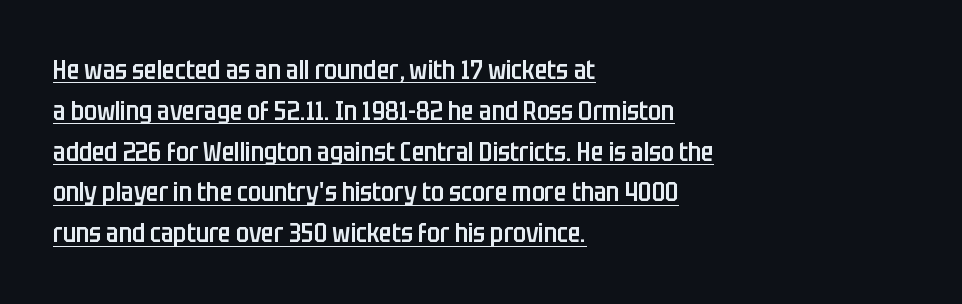
{"italic": "no", "bold": "semi", "underline": "yes", "align": "left", "line_spacing": "normal", "line_spacing_ratio": 1.57, "letter_spacing": "normal", "letter_spacing_em": 0.0, "glyph_px": 26}
